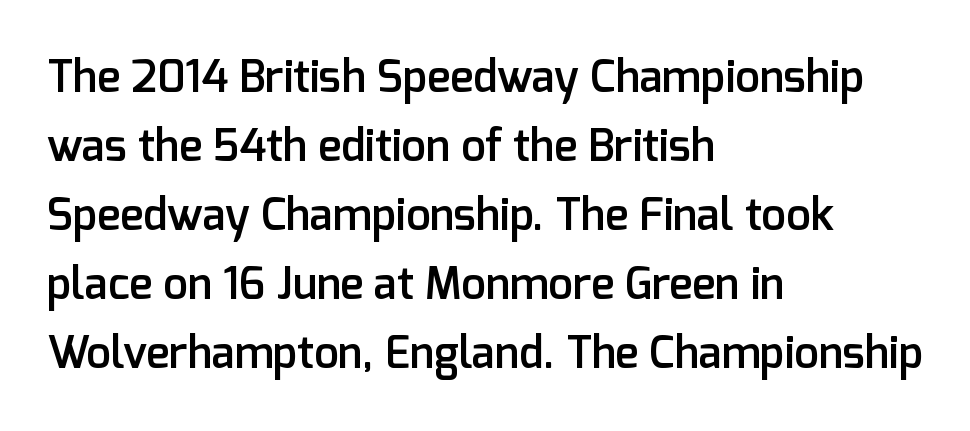
{"serif": "no", "italic": "no", "bold": "semi", "weight": "semibold", "width": "normal", "stroke_contrast": "low", "x_height": "medium", "monospaced": "no", "underline": "no", "align": "left", "line_spacing": "normal", "line_spacing_ratio": 1.57, "letter_spacing": "normal", "letter_spacing_em": 0.0, "glyph_px": 44}
